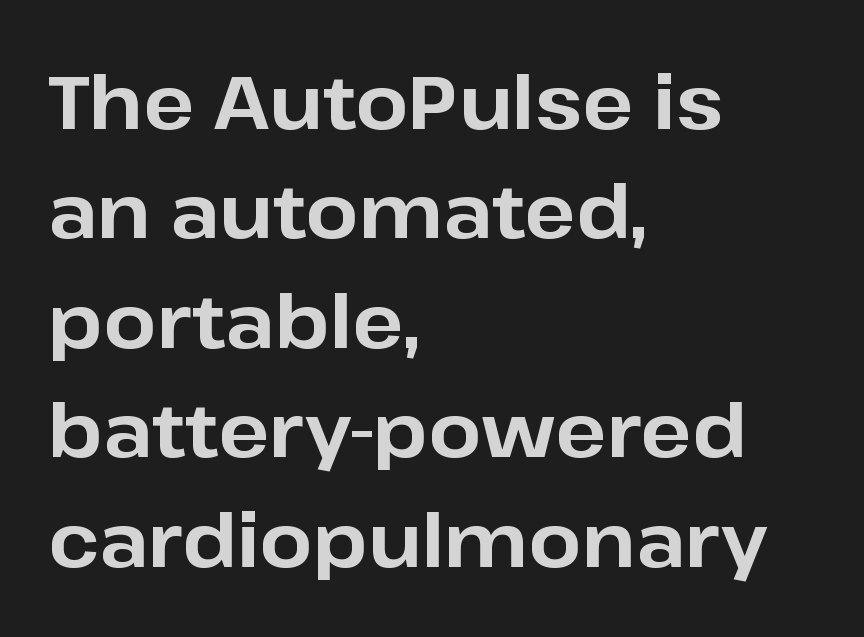
Q: Is the text bold? A: Yes.
Q: Is the text italic (slanted)? A: No, it is upright.
Q: Is the typeface a serif or a sans-serif typeface? A: Sans-serif.
Q: Is the text underlined? A: No.
Q: How is the paragraph aligned? A: Left-aligned.
Q: Is the spacing between letters normal or unusually wide? A: Normal.
Q: Is the spacing between lines tight, normal or loose? A: Normal.
Q: Width (condensed, normal, or wide)? A: Normal.
Q: Stroke contrast? A: Low.
Q: x-height? A: Medium.
Q: Monospaced? A: No.
